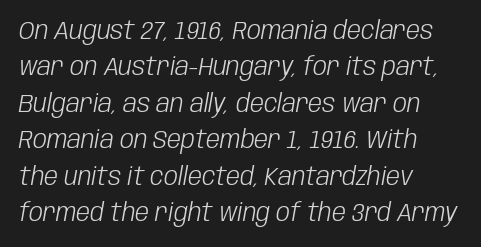
Horizontal alignment here is leftward, the default for most running prose. The specimen omits any rule beneath the text block's lines. This sample uses plain, unmodified letter spacing. This reads as an unemphasized weight, regular at the heaviest. A typesetter would call this leading conventional body-copy spacing. The text carries the slant typical of an italic or oblique font.
